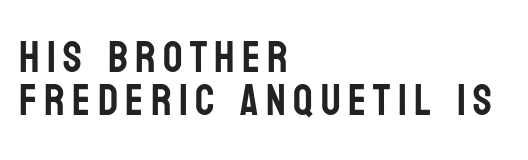
The image shows 43 px condensed sans-serif type, upright; set left-aligned, tight line spacing (1.0x), not underlined; low stroke contrast and a large x-height.
